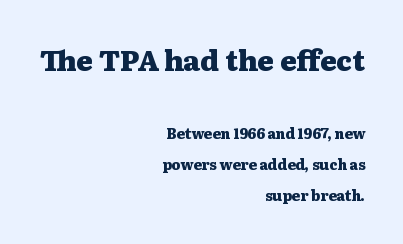
Decoration check: the copy has no underline. The letters are bold, with thick, heavy strokes. The passage is arranged like a letterhead date or caption credit — flush right. Which chunk is bigger? The first one — the top block dwarfs the bottom. The passage shown is typeset with a serif family.
